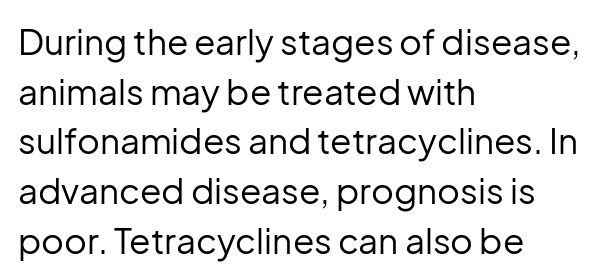
The image shows 35 px regular-weight sans-serif type, upright; set left-aligned, normal line spacing (1.42x), normal letter spacing, not underlined; low stroke contrast and a medium x-height.
